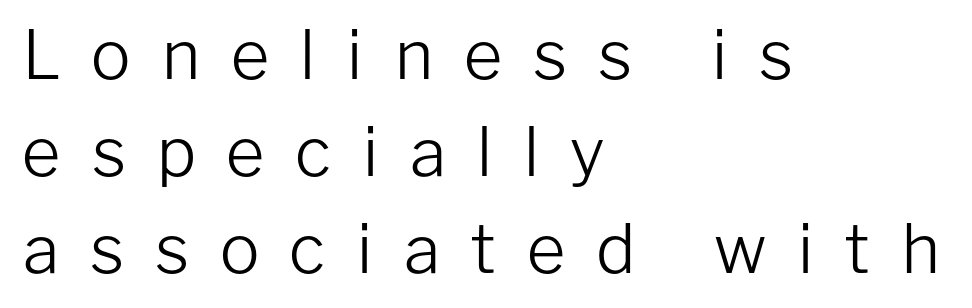
{"serif": "no", "italic": "no", "bold": "no", "weight": "light", "width": "normal", "stroke_contrast": "low", "x_height": "medium", "monospaced": "no", "underline": "no", "align": "left", "line_spacing": "normal", "line_spacing_ratio": 1.45, "letter_spacing": "wide", "letter_spacing_em": 0.45, "glyph_px": 67}
